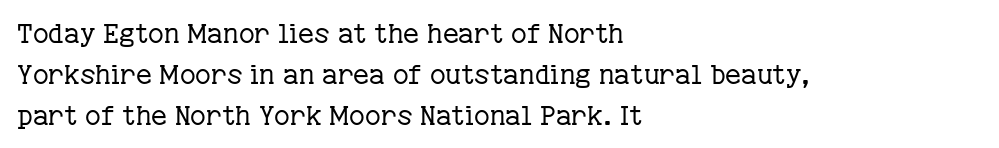
The image shows 27 px text type, upright; set left-aligned, normal line spacing (1.51x), normal letter spacing, not underlined.
